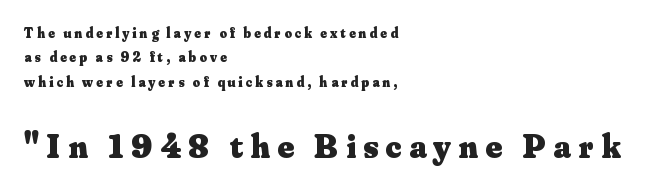
Q: Is the text bold? A: Yes.
Q: Is the text italic (slanted)? A: No, it is upright.
Q: Is the typeface a serif or a sans-serif typeface? A: Serif.
Q: Is the text underlined? A: No.
Q: How is the paragraph aligned? A: Left-aligned.
Q: Is the spacing between letters normal or unusually wide? A: Unusually wide.
Q: Which block of text is set in a larger size, the first (top) or the second (bottom)? A: The second (bottom) one.
Q: Width (condensed, normal, or wide)? A: Normal.
Q: Stroke contrast? A: Medium.
Q: x-height? A: Small.
Q: Monospaced? A: No.
